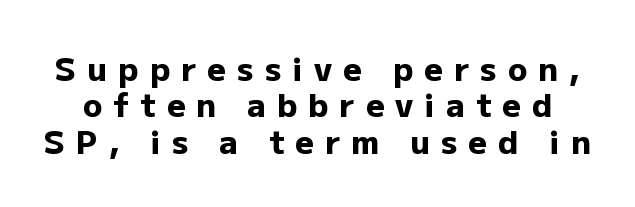
Q: Is the text bold? A: Yes.
Q: Is the text italic (slanted)? A: No, it is upright.
Q: Is the typeface a serif or a sans-serif typeface? A: Sans-serif.
Q: Is the text underlined? A: No.
Q: Is the spacing between letters normal or unusually wide? A: Unusually wide.
Q: Is the spacing between lines tight, normal or loose? A: Tight.
Q: Width (condensed, normal, or wide)? A: Normal.
Q: Stroke contrast? A: Low.
Q: x-height? A: Medium.
Q: Monospaced? A: No.
